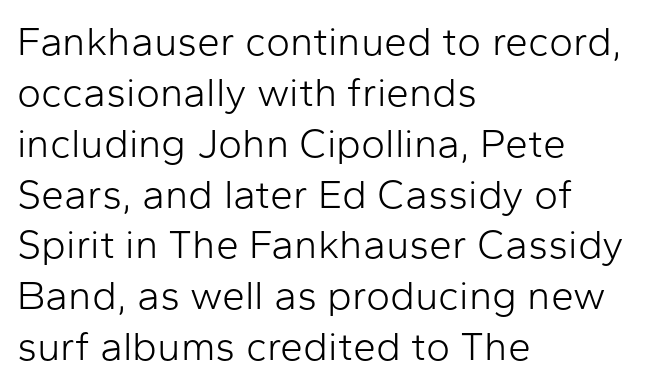
{"serif": "no", "italic": "no", "bold": "no", "weight": "light", "width": "normal", "stroke_contrast": "low", "x_height": "medium", "monospaced": "no", "underline": "no", "align": "left", "line_spacing_ratio": 1.24, "letter_spacing": "normal", "letter_spacing_em": 0.0, "glyph_px": 41}
